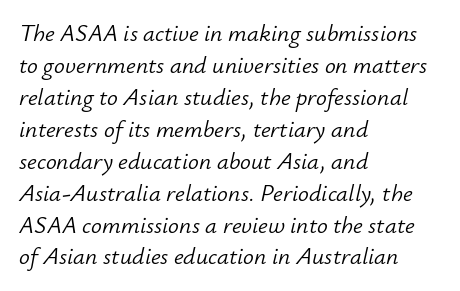
Q: Is the text bold? A: No.
Q: Is the text italic (slanted)? A: Yes, it leans right by about 12 degrees.
Q: Is the text underlined? A: No.
Q: How is the paragraph aligned? A: Left-aligned.
Q: Is the spacing between letters normal or unusually wide? A: Normal.
Q: Is the spacing between lines tight, normal or loose? A: Normal.
